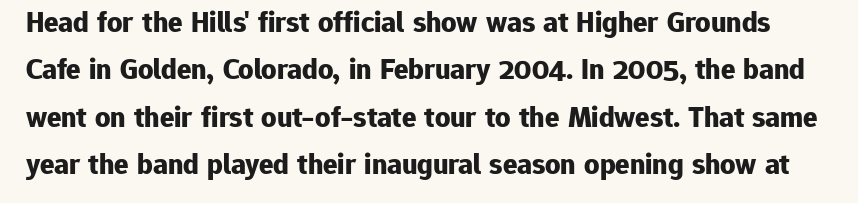
The image shows 30 px bold sans-serif type, upright; set normal line spacing (1.58x), normal letter spacing, not underlined; low stroke contrast and a medium x-height.
